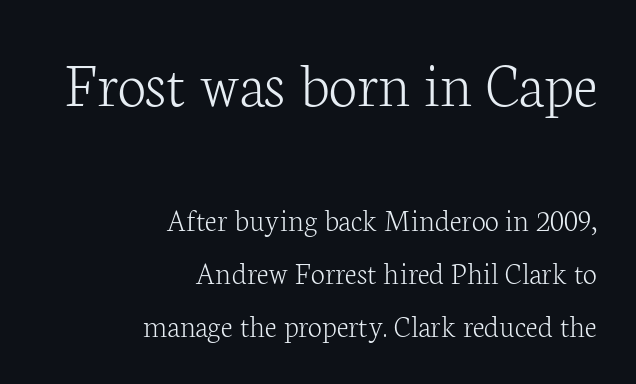
Q: Is the text bold? A: No.
Q: Is the text italic (slanted)? A: No, it is upright.
Q: Is the typeface a serif or a sans-serif typeface? A: Serif.
Q: Is the text underlined? A: No.
Q: How is the paragraph aligned? A: Right-aligned.
Q: Is the spacing between letters normal or unusually wide? A: Normal.
Q: Is the spacing between lines tight, normal or loose? A: Normal.
Q: Which block of text is set in a larger size, the first (top) or the second (bottom)? A: The first (top) one.
Q: Width (condensed, normal, or wide)? A: Normal.
Q: Stroke contrast? A: Low.
Q: x-height? A: Medium.
Q: Monospaced? A: No.
